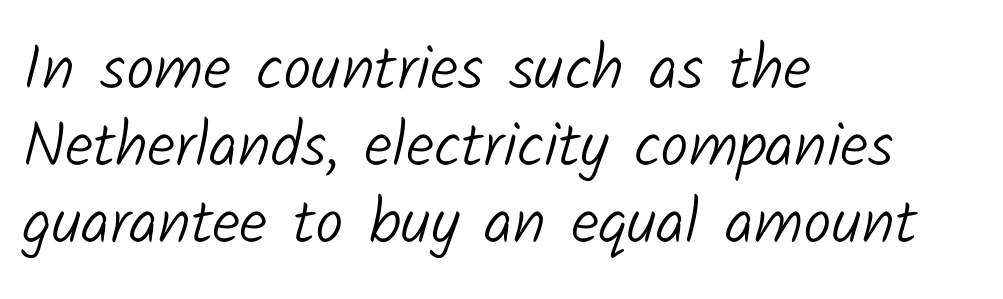
Q: Is the text bold? A: No.
Q: Is the typeface a serif or a sans-serif typeface? A: Sans-serif.
Q: Is the text underlined? A: No.
Q: How is the paragraph aligned? A: Left-aligned.
Q: Is the spacing between letters normal or unusually wide? A: Normal.
Q: Width (condensed, normal, or wide)? A: Normal.
Q: Stroke contrast? A: Low.
Q: x-height? A: Medium.
Q: Monospaced? A: No.
